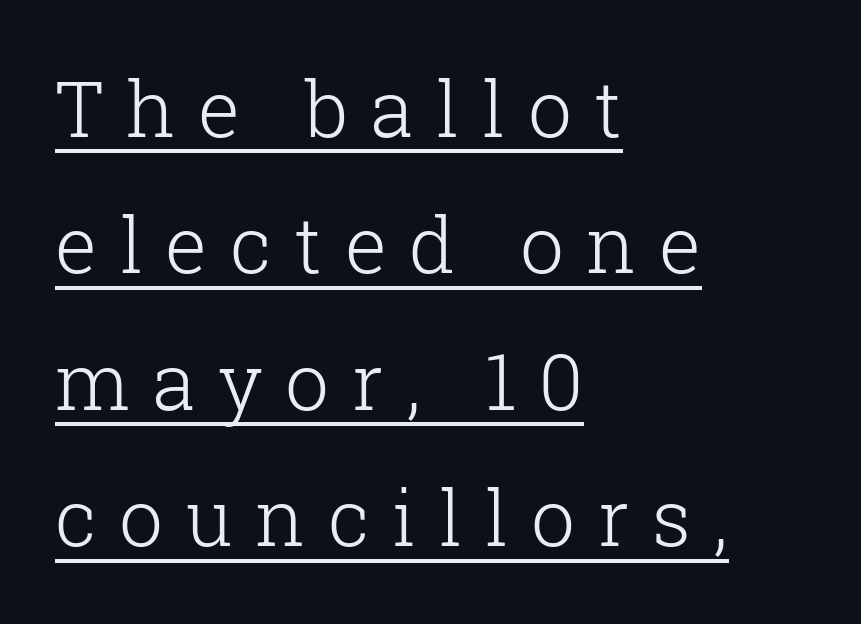
Does extra space separate the letters? Yes, quite a lot of it. Unlike italic type, these characters show no tilt at all. Compared with a typical body face, this is equally light or lighter still. Here the designer chose a conventional face with non-uniform glyph widths. What decoration does the sample have? An underline. What kind of face is this? One with serifs.
